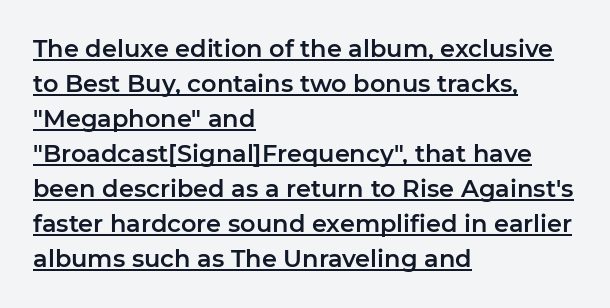
These lines stack with their left ends in a neat column. Evenly set lines give the paragraph a standard silhouette. Between one letter and the next there's only the usual sliver of space. Honestly, the underline is the first thing you notice here.
